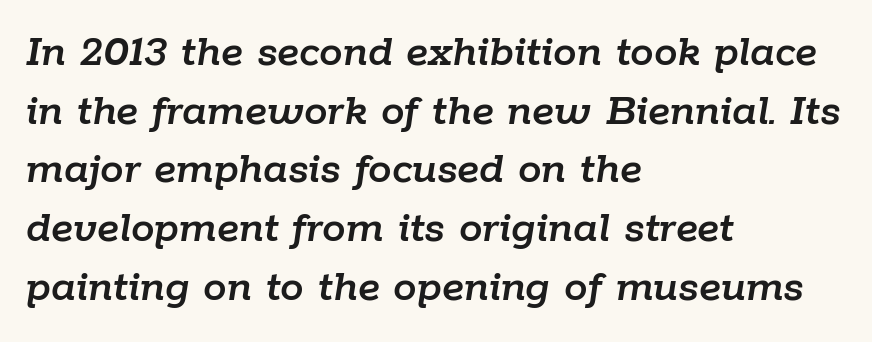
The image shows 47 px text type, italic (leaning right); set left-aligned, normal line spacing (1.25x), normal letter spacing, not underlined; low stroke contrast and a medium x-height.
